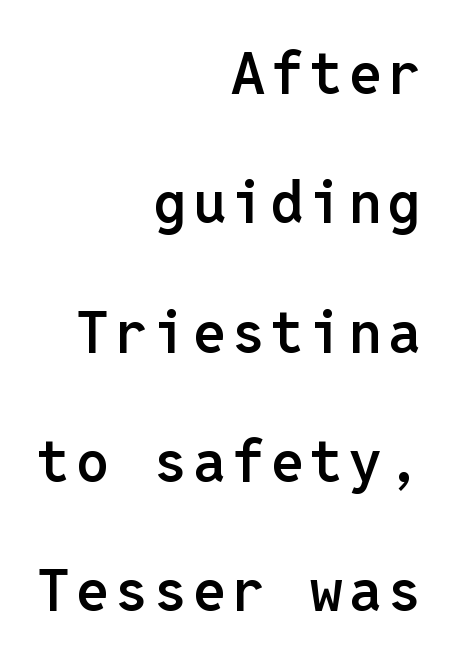
The letters stand upright; this is a roman face. Line ends are locked; line starts wander. The face used here is monospaced, like something from a code editor. The rendering uses a large line-height, opening up the rows. Does the type have serifs? No, each stem ends abruptly.
